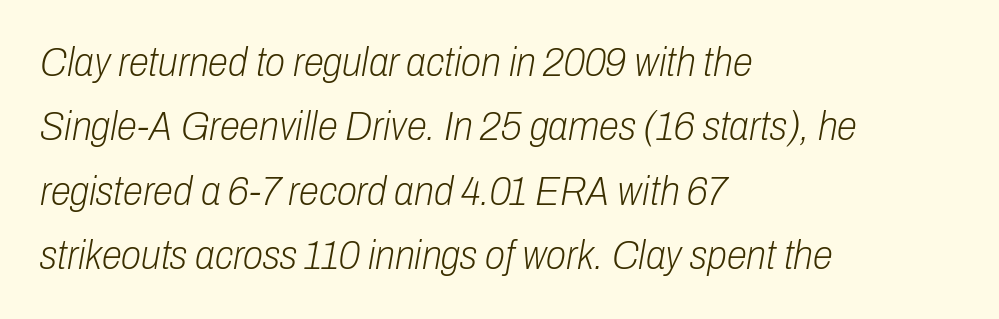
{"italic": "yes", "lean": "right", "slant_degrees": 10, "bold": "no", "weight": "light", "width": "condensed", "stroke_contrast": "low", "x_height": "medium", "monospaced": "no", "underline": "no", "align": "left", "line_spacing": "normal", "line_spacing_ratio": 1.57, "letter_spacing": "normal", "letter_spacing_em": 0.0, "glyph_px": 41}
